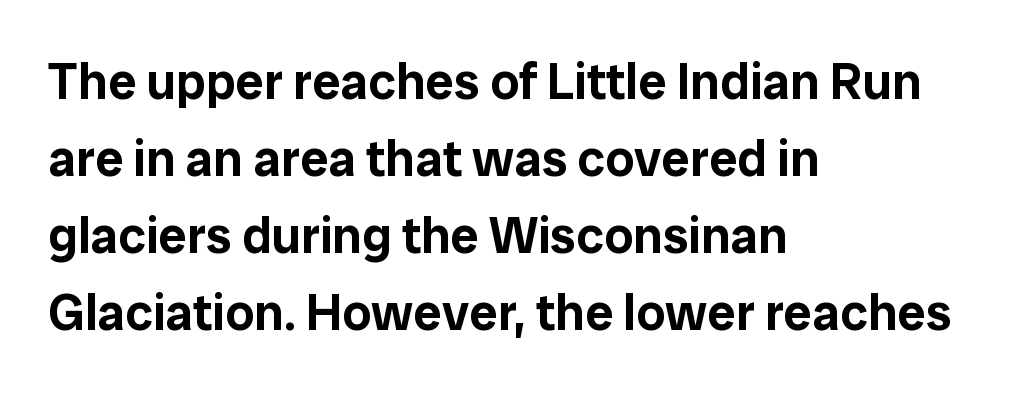
Q: Is the text italic (slanted)? A: No, it is upright.
Q: Is the typeface a serif or a sans-serif typeface? A: Sans-serif.
Q: Is the text underlined? A: No.
Q: How is the paragraph aligned? A: Left-aligned.
Q: Is the spacing between letters normal or unusually wide? A: Normal.
Q: Is the spacing between lines tight, normal or loose? A: Normal.
Q: Width (condensed, normal, or wide)? A: Normal.
Q: Stroke contrast? A: Low.
Q: x-height? A: Medium.
Q: Monospaced? A: No.
